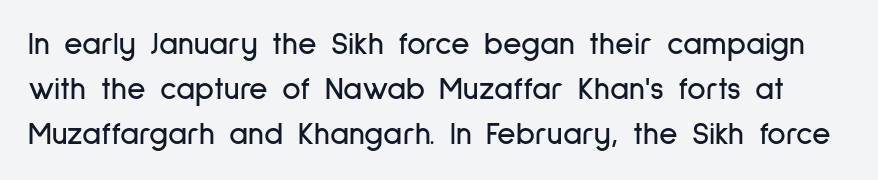
{"serif": "no", "italic": "no", "width": "condensed", "stroke_contrast": "low", "x_height": "medium", "monospaced": "no", "underline": "no", "line_spacing": "normal", "line_spacing_ratio": 1.41, "letter_spacing": "normal", "letter_spacing_em": 0.0, "glyph_px": 32}
